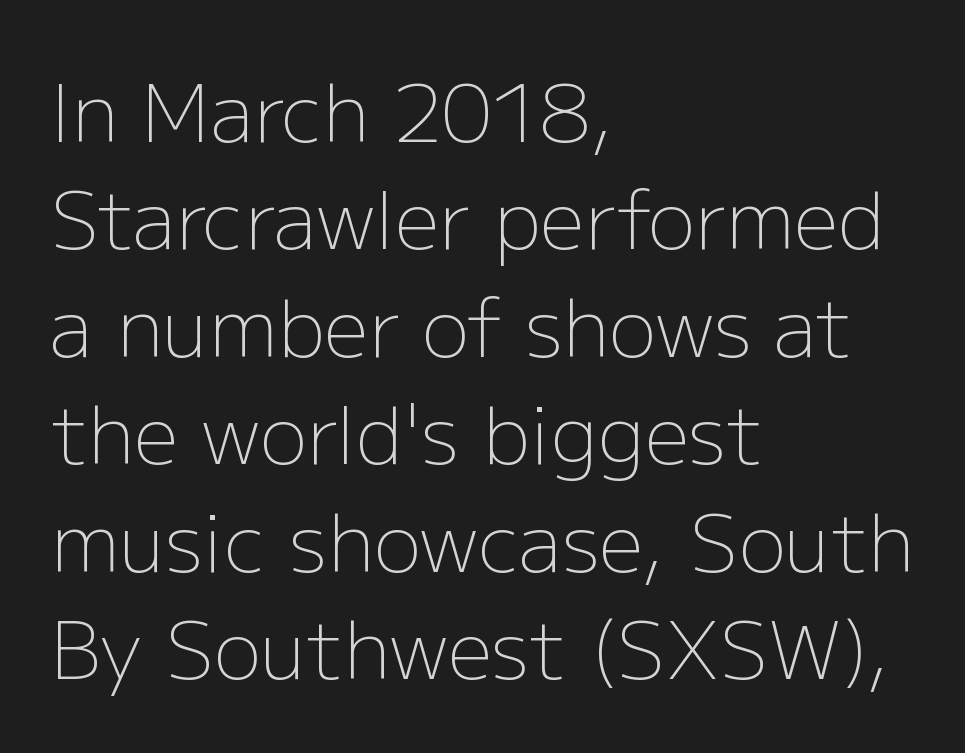
Typeset ragged right — the left edge is the straight one. The lines sit at an ordinary, default distance from one another. Here the glyphs are tracked normally, forming tight word shapes. The typography opts for an upright posture over an oblique one. The rendering uses natural spacing where letterforms have individual widths.
